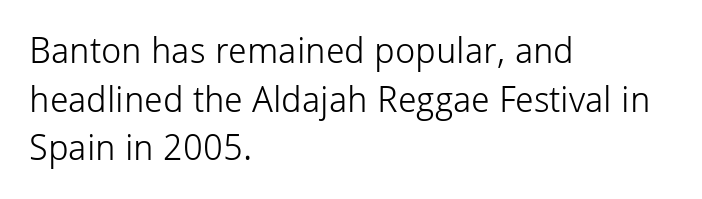
Each new line begins a customary step beneath the previous one. Character widths vary here, with narrow letters taking less room than wide ones. Glyph-to-glyph distance matches everyday printed text. The rendering anchors every line to the left-hand side.
